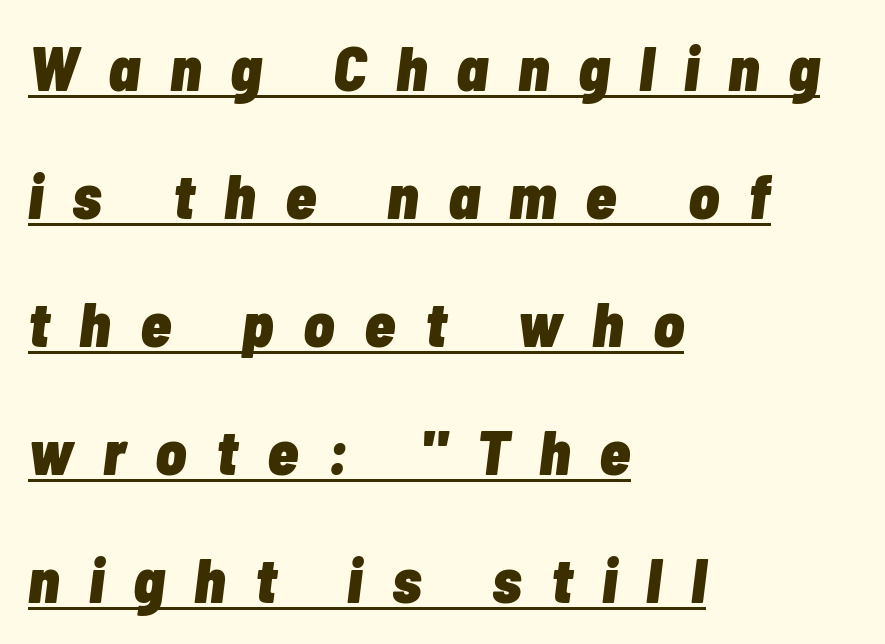
{"italic": "yes", "lean": "right", "slant_degrees": 7, "bold": "yes", "weight": "heavy", "width": "condensed", "stroke_contrast": "low", "x_height": "medium", "monospaced": "no", "underline": "yes", "align": "left", "line_spacing": "loose", "line_spacing_ratio": 2.03, "letter_spacing": "wide", "letter_spacing_em": 0.47, "glyph_px": 63}
